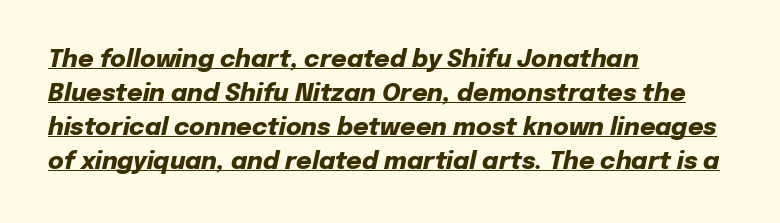
The image shows 24 px bold type, italic (leaning right); set left-aligned, normal line spacing (1.41x), normal letter spacing, underlined.
